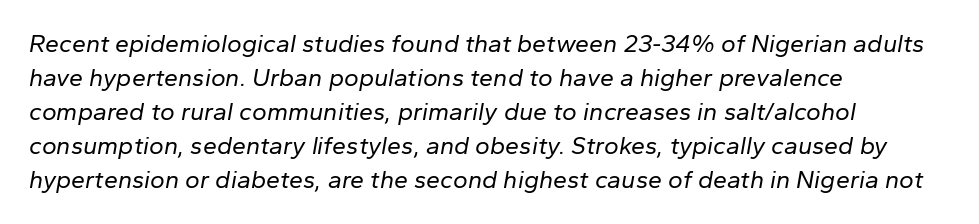
Q: Is the text bold? A: No.
Q: Is the text italic (slanted)? A: Yes, it leans right by about 10 degrees.
Q: Is the text underlined? A: No.
Q: How is the paragraph aligned? A: Left-aligned.
Q: Is the spacing between letters normal or unusually wide? A: Normal.
Q: Is the spacing between lines tight, normal or loose? A: Normal.
